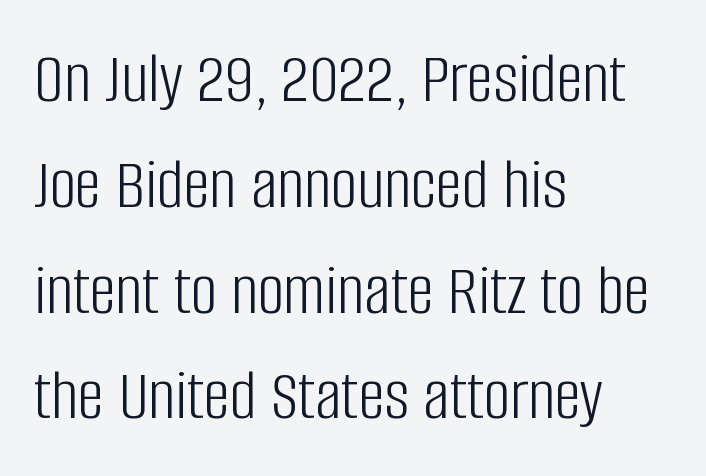
Rule under the text: the space is simply empty. The type family on display is of the sans-serif kind. Is the type heavy? It reads as light-to-regular instead. This is the regular roman posture of the typeface.
